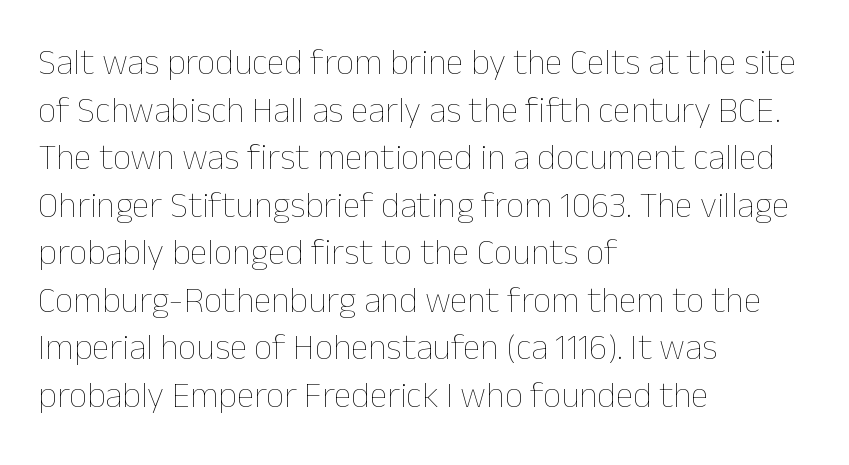
Q: Is the text bold? A: No.
Q: Is the text italic (slanted)? A: No, it is upright.
Q: Is the text underlined? A: No.
Q: How is the paragraph aligned? A: Left-aligned.
Q: Is the spacing between letters normal or unusually wide? A: Normal.
Q: Is the spacing between lines tight, normal or loose? A: Normal.
Q: Width (condensed, normal, or wide)? A: Normal.
Q: Stroke contrast? A: Low.
Q: x-height? A: Medium.
Q: Monospaced? A: No.
